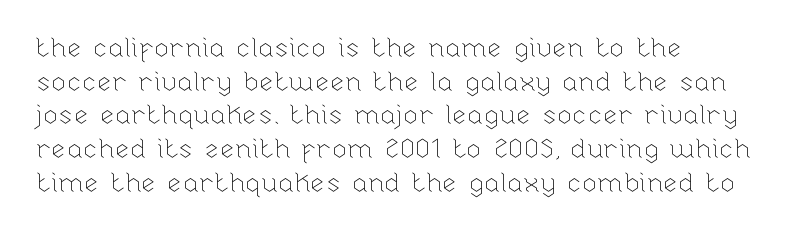
{"italic": "no", "bold": "no", "underline": "no", "align": "left", "line_spacing": "normal", "line_spacing_ratio": 1.25, "letter_spacing": "normal", "letter_spacing_em": 0.0, "glyph_px": 27}
